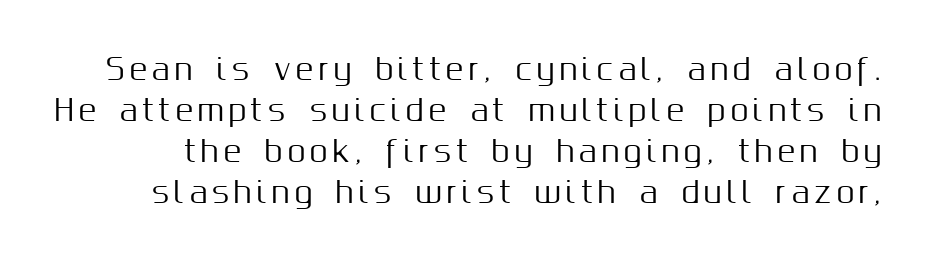
{"serif": "no", "italic": "no", "width": "normal", "stroke_contrast": "medium", "x_height": "medium", "monospaced": "no", "underline": "no", "line_spacing": "normal", "line_spacing_ratio": 1.41, "glyph_px": 29}
